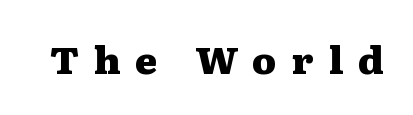
{"serif": "yes", "italic": "no", "bold": "yes", "weight": "heavy", "width": "wide", "stroke_contrast": "medium", "x_height": "medium", "monospaced": "no", "underline": "no", "letter_spacing": "wide", "letter_spacing_em": 0.39, "glyph_px": 38}
